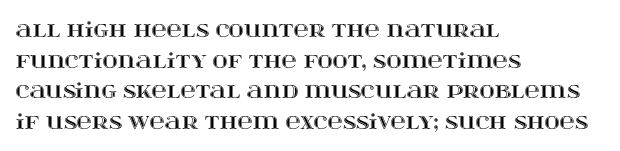
Style check: upright. Quick note: interline space is typical. This sample uses plain, unmodified letter spacing. In CSS terms this would be text-align: left.
